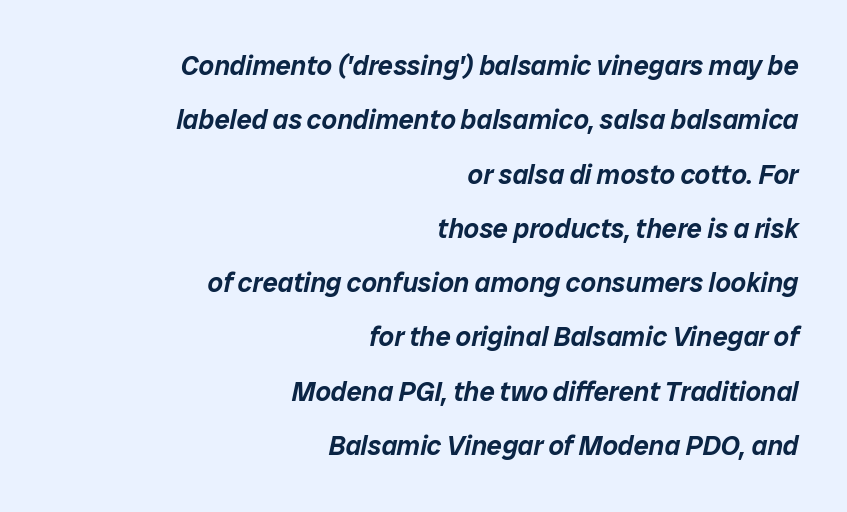
The image shows 27 px text type, italic (leaning right); set right-aligned, loose line spacing (2.01x), normal letter spacing, not underlined.
